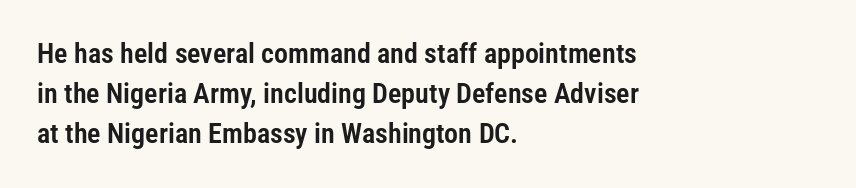
The image shows 28 px condensed sans-serif type, upright; set left-aligned, normal line spacing (1.43x), normal letter spacing, not underlined; low stroke contrast and a medium x-height.
